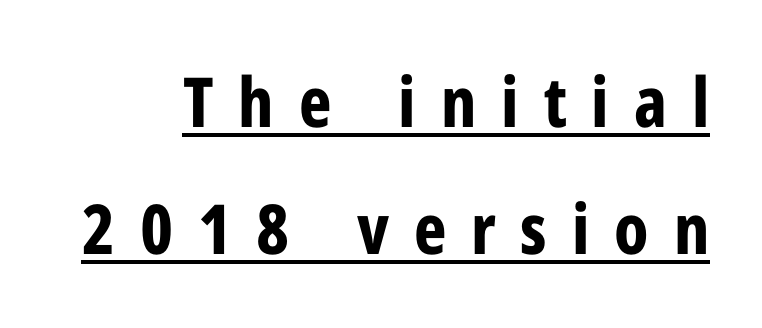
{"serif": "no", "italic": "no", "bold": "yes", "weight": "bold", "width": "condensed", "stroke_contrast": "low", "x_height": "medium", "monospaced": "no", "underline": "yes", "line_spacing_ratio": 1.84, "letter_spacing": "wide", "letter_spacing_em": 0.36, "glyph_px": 69}
